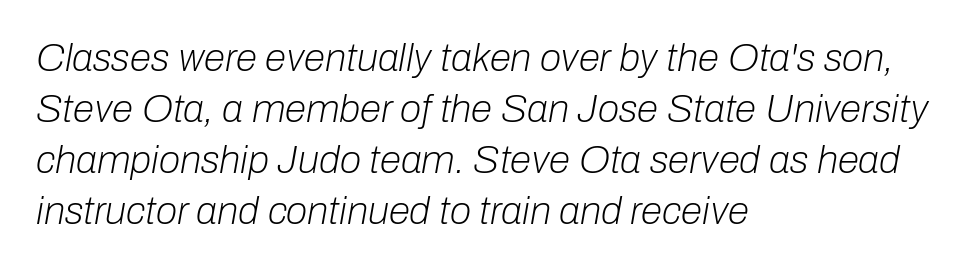
{"italic": "yes", "lean": "right", "slant_degrees": 10, "bold": "no", "weight": "light", "width": "normal", "stroke_contrast": "low", "x_height": "medium", "monospaced": "no", "underline": "no", "align": "left", "line_spacing": "normal", "line_spacing_ratio": 1.31, "letter_spacing": "normal", "letter_spacing_em": 0.0, "glyph_px": 39}
